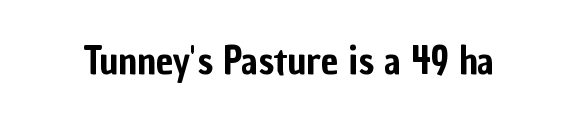
The horizontal fit of the characters is conventional and even. Here the designer chose a conventional face with non-uniform glyph widths. The string is rendered with underlining switched off. This sample uses a sans-serif face.
